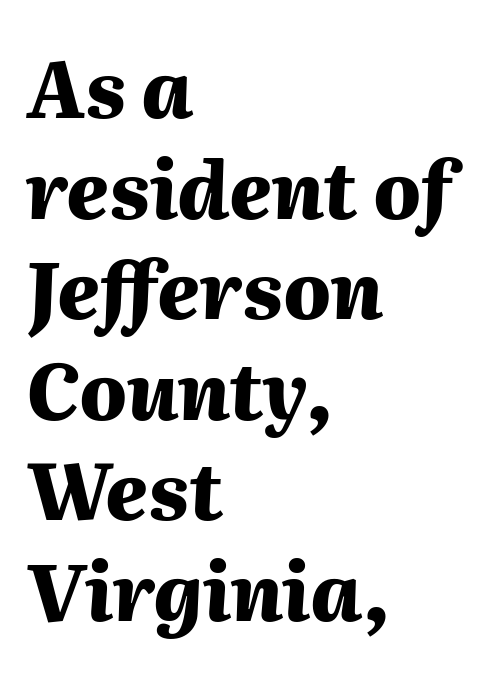
Q: Is the text bold? A: Yes.
Q: Is the text italic (slanted)? A: Yes, it leans right by about 2 degrees.
Q: Is the text underlined? A: No.
Q: How is the paragraph aligned? A: Left-aligned.
Q: Is the spacing between letters normal or unusually wide? A: Normal.
Q: Is the spacing between lines tight, normal or loose? A: Normal.
Q: Width (condensed, normal, or wide)? A: Normal.
Q: Stroke contrast? A: Medium.
Q: x-height? A: Medium.
Q: Monospaced? A: No.
